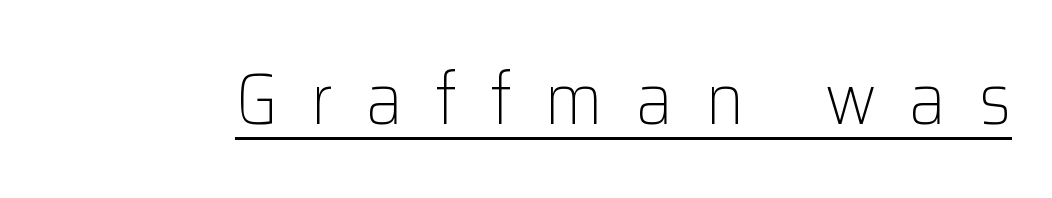
These characters rest on top of a visible drawn line. The text was rendered using a sans face with plain stroke endings. A typesetter would call this proportional, since set widths differ per character. The tracking reads as deliberately expanded to a designer's eye. The typesetting does not lean heavy: it is not bold.
